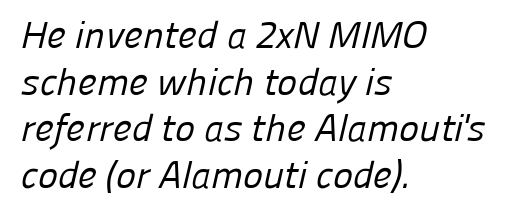
The face used here is proportionally spaced, like ordinary book or web type. Honestly, there is no underline to notice here at all. This rendering uses left alignment, leaving the right contour irregular. Nothing heavy about these letters — not bold at all. These lines are composed in type without serifs. Characters follow at the spacing the type designer built in.
